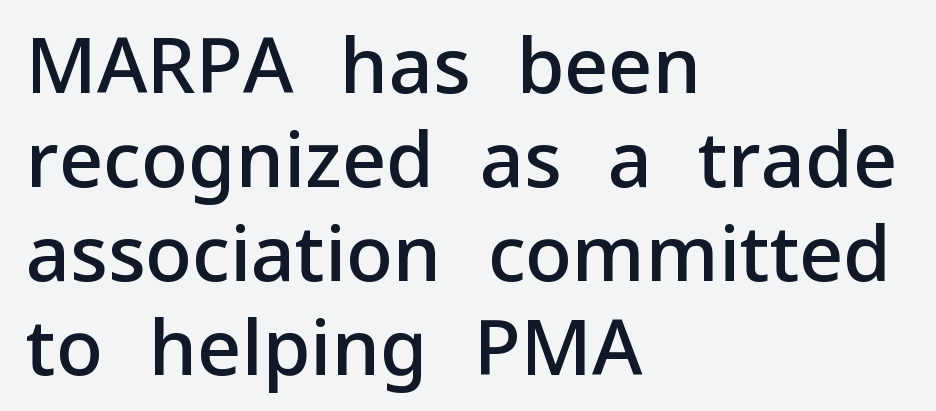
Q: Is the text bold? A: Semi-bold.
Q: Is the text italic (slanted)? A: No, it is upright.
Q: Is the typeface a serif or a sans-serif typeface? A: Sans-serif.
Q: Is the text underlined? A: No.
Q: How is the paragraph aligned? A: Left-aligned.
Q: Is the spacing between letters normal or unusually wide? A: Normal.
Q: Width (condensed, normal, or wide)? A: Normal.
Q: Stroke contrast? A: Low.
Q: x-height? A: Medium.
Q: Monospaced? A: No.
